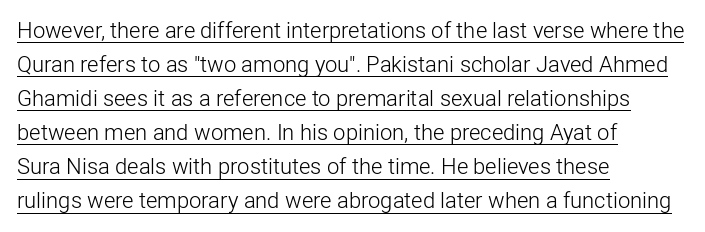
The image shows 22 px text type, upright; set left-aligned, normal line spacing (1.55x), normal letter spacing, underlined.
